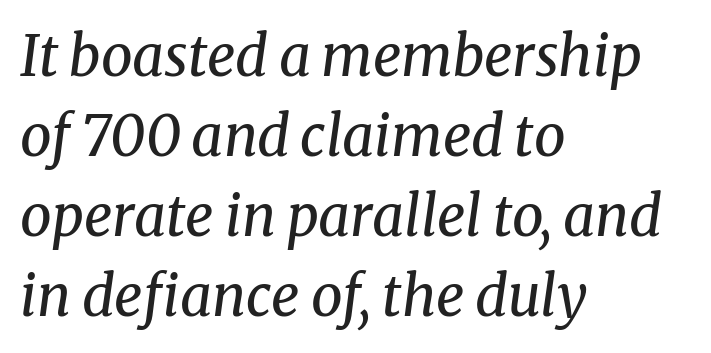
Q: Is the text bold? A: No.
Q: Is the text italic (slanted)? A: Yes, it leans right by about 8 degrees.
Q: Is the typeface a serif or a sans-serif typeface? A: Serif.
Q: Is the text underlined? A: No.
Q: How is the paragraph aligned? A: Left-aligned.
Q: Is the spacing between letters normal or unusually wide? A: Normal.
Q: Is the spacing between lines tight, normal or loose? A: Normal.
Q: Width (condensed, normal, or wide)? A: Normal.
Q: Stroke contrast? A: Medium.
Q: x-height? A: Medium.
Q: Monospaced? A: No.
